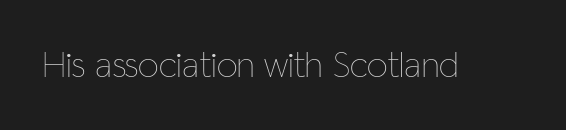
Q: Is the text bold? A: No.
Q: Is the text italic (slanted)? A: No, it is upright.
Q: Is the text underlined? A: No.
Q: Is the spacing between letters normal or unusually wide? A: Normal.
Q: Width (condensed, normal, or wide)? A: Condensed.
Q: Stroke contrast? A: Low.
Q: x-height? A: Medium.
Q: Monospaced? A: No.
